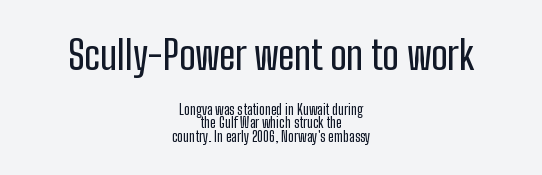
{"serif": "no", "italic": "no", "width": "condensed", "stroke_contrast": "low", "x_height": "medium", "monospaced": "no", "underline": "no", "align": "center", "line_spacing": "tight", "line_spacing_ratio": 0.97, "letter_spacing": "normal", "letter_spacing_em": 0.0, "larger_block": "first", "size_ratio": 2.86, "glyph_px": 40}
